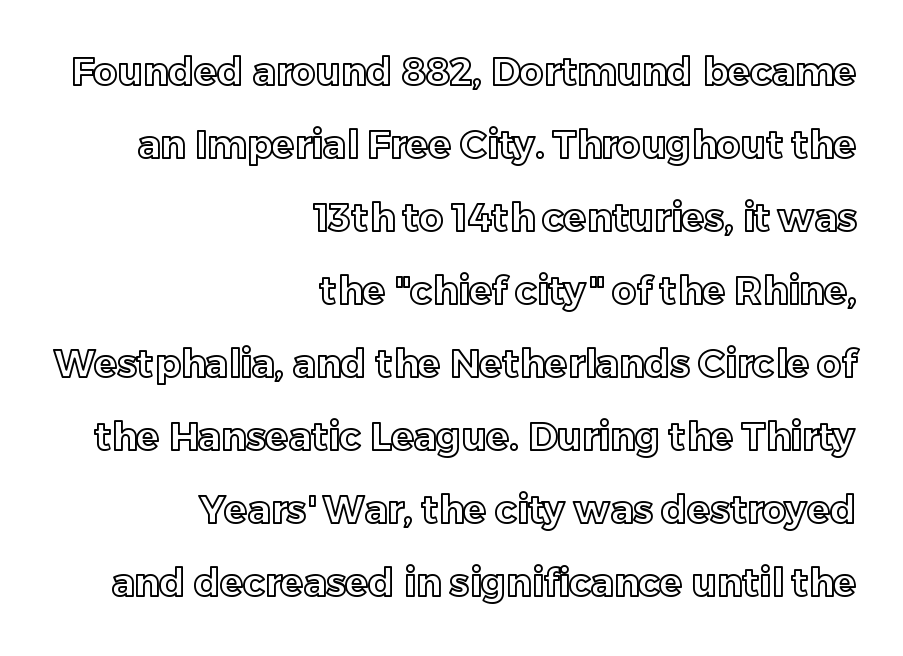
{"italic": "no", "width": "normal", "x_height": "medium", "monospaced": "no", "underline": "no", "align": "right", "line_spacing": "loose", "line_spacing_ratio": 1.92, "letter_spacing": "normal", "letter_spacing_em": 0.0, "glyph_px": 38}
